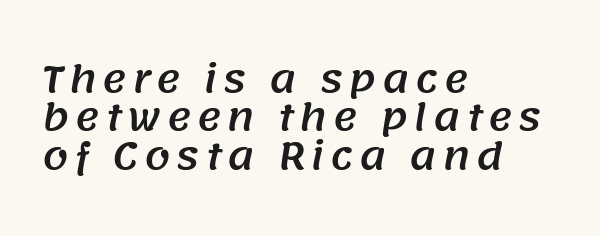
The image shows 37 px sans-serif type; set left-aligned, tight line spacing (1.04x), not underlined; medium stroke contrast and a large x-height.
